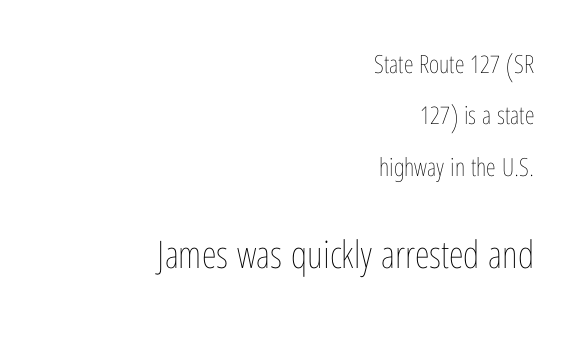
A typesetter would mark this as roman, not italic. Here the designer chose a conventional face with non-uniform glyph widths. Where is the straight margin? On the right. There is no visible air inserted between adjacent glyphs. Stems and bowls with no extra thickness — not bold. Reading down the column, the eye jumps a long way to each next line.
